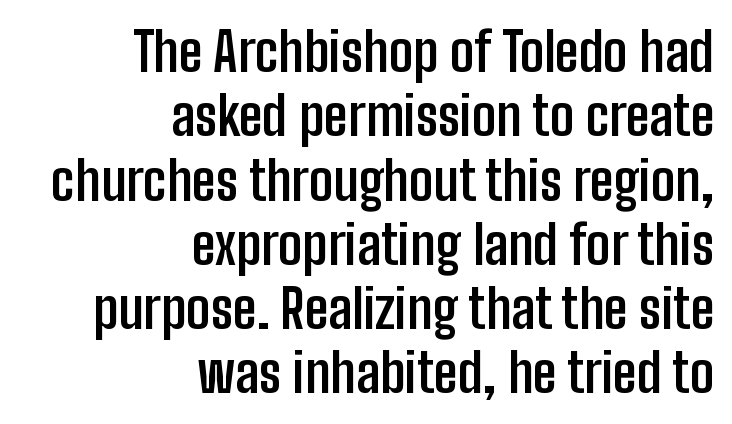
Q: Is the text bold? A: Yes.
Q: Is the text italic (slanted)? A: No, it is upright.
Q: Is the typeface a serif or a sans-serif typeface? A: Sans-serif.
Q: Is the text underlined? A: No.
Q: How is the paragraph aligned? A: Right-aligned.
Q: Is the spacing between letters normal or unusually wide? A: Normal.
Q: Width (condensed, normal, or wide)? A: Condensed.
Q: Stroke contrast? A: Low.
Q: x-height? A: Medium.
Q: Monospaced? A: No.
